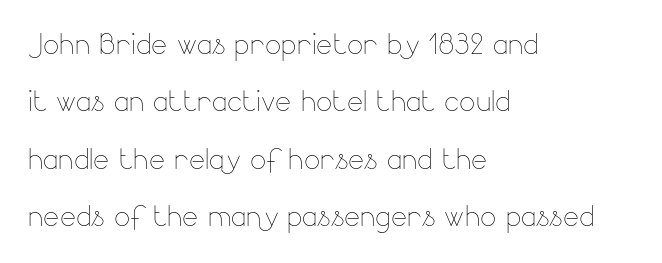
The image shows 38 px thin type, upright; set left-aligned, normal line spacing (1.51x), normal letter spacing, not underlined; low stroke contrast and a small x-height.
